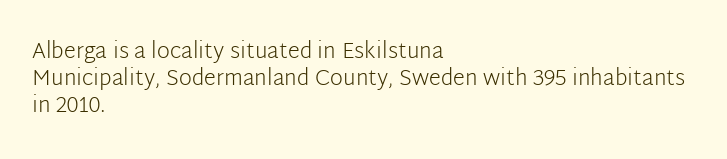
Honestly, the letter spacing is just normal — you wouldn't notice it. A student would call this left alignment; a typographer would say flush left, rag right. The font sits on the lighter half of the weight spectrum, regular included. Just letters on the line, the space beneath them empty.
